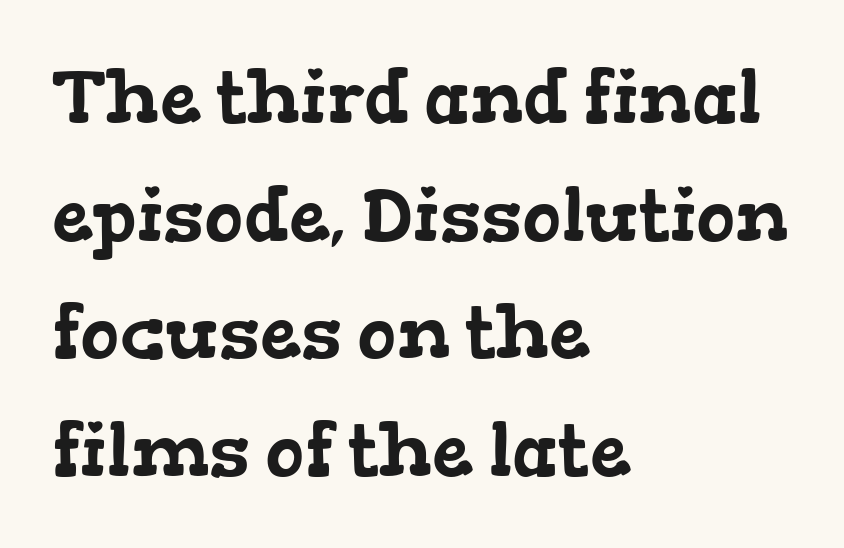
{"serif": "yes", "width": "wide", "stroke_contrast": "low", "x_height": "medium", "monospaced": "no", "underline": "no", "align": "left", "line_spacing": "normal", "line_spacing_ratio": 1.59, "letter_spacing": "normal", "letter_spacing_em": 0.0, "glyph_px": 74}
